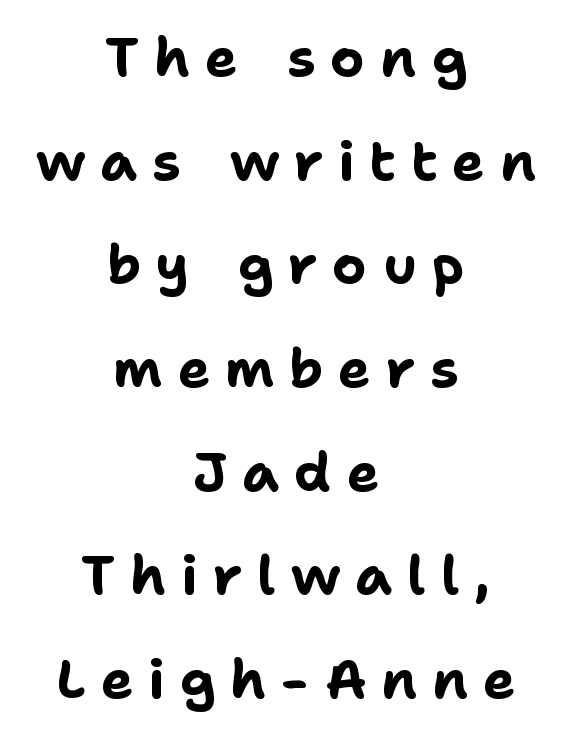
Q: Is the text bold? A: Yes.
Q: Is the text italic (slanted)? A: No, it is upright.
Q: Is the typeface a serif or a sans-serif typeface? A: Sans-serif.
Q: Is the text underlined? A: No.
Q: How is the paragraph aligned? A: Centered.
Q: Is the spacing between letters normal or unusually wide? A: Unusually wide.
Q: Is the spacing between lines tight, normal or loose? A: Loose.
Q: Width (condensed, normal, or wide)? A: Normal.
Q: Stroke contrast? A: Low.
Q: x-height? A: Medium.
Q: Monospaced? A: No.
